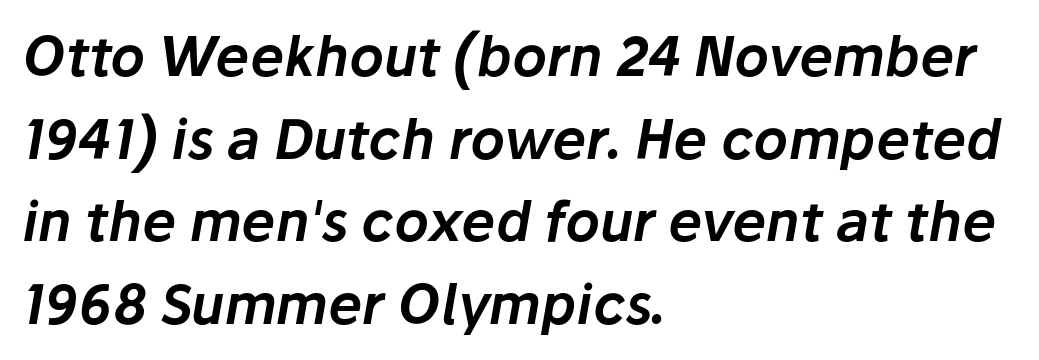
The image shows 54 px text type, italic (leaning right); set left-aligned, normal line spacing (1.53x), normal letter spacing, not underlined; low stroke contrast and a medium x-height.
